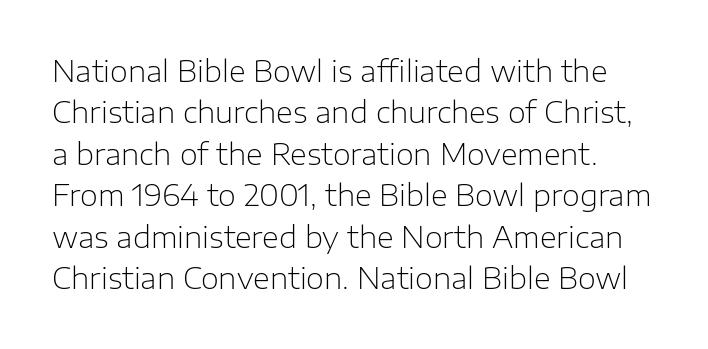
The image shows 29 px light sans-serif type, upright; set normal line spacing (1.43x), normal letter spacing, not underlined; low stroke contrast and a medium x-height.
